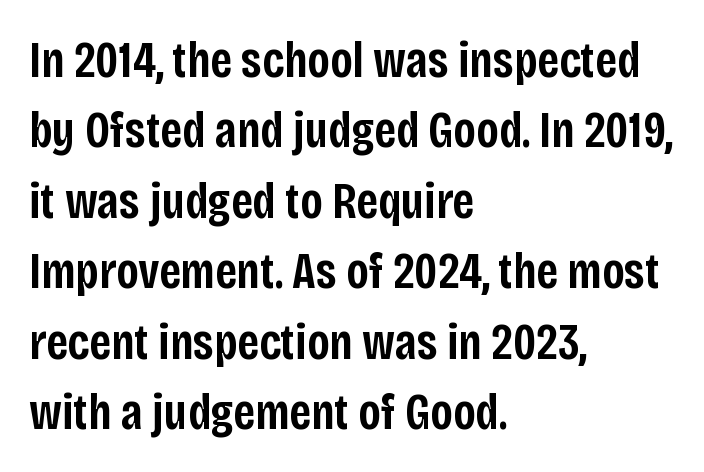
The image shows 51 px semibold, condensed sans-serif type, upright; set left-aligned, normal line spacing (1.38x), normal letter spacing, not underlined; low stroke contrast and a large x-height.
